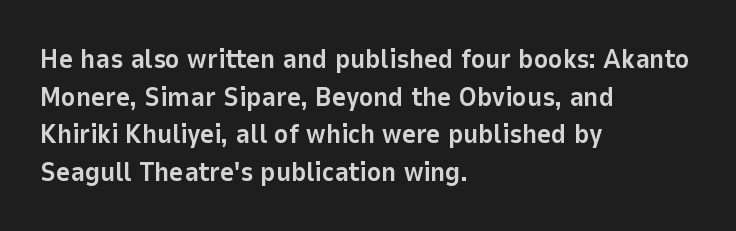
{"italic": "no", "bold": "yes", "underline": "no", "align": "left", "line_spacing": "normal", "line_spacing_ratio": 1.39, "letter_spacing": "normal", "letter_spacing_em": 0.0, "glyph_px": 27}
